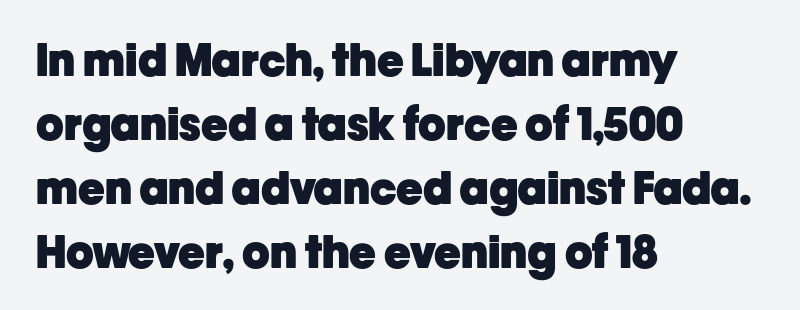
{"serif": "no", "italic": "no", "bold": "yes", "weight": "heavy", "width": "normal", "stroke_contrast": "low", "x_height": "medium", "monospaced": "no", "underline": "no", "align": "left", "line_spacing": "normal", "line_spacing_ratio": 1.42, "letter_spacing": "normal", "letter_spacing_em": 0.0, "glyph_px": 45}
